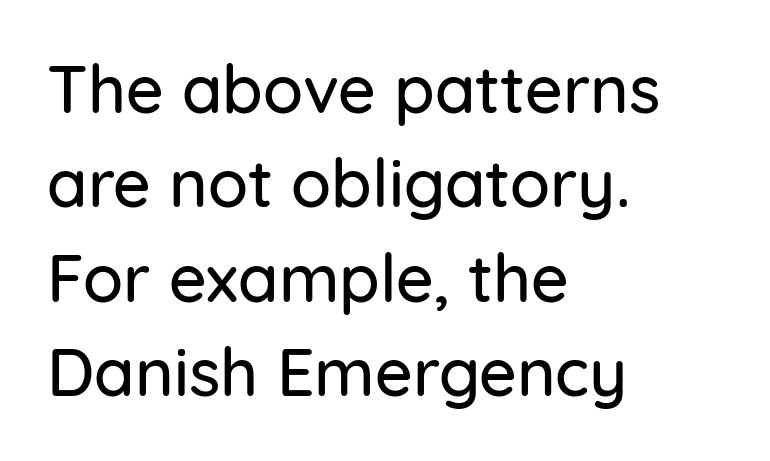
Q: Is the text italic (slanted)? A: No, it is upright.
Q: Is the typeface a serif or a sans-serif typeface? A: Sans-serif.
Q: Is the text underlined? A: No.
Q: How is the paragraph aligned? A: Left-aligned.
Q: Is the spacing between letters normal or unusually wide? A: Normal.
Q: Is the spacing between lines tight, normal or loose? A: Normal.
Q: Width (condensed, normal, or wide)? A: Normal.
Q: Stroke contrast? A: Low.
Q: x-height? A: Medium.
Q: Monospaced? A: No.
